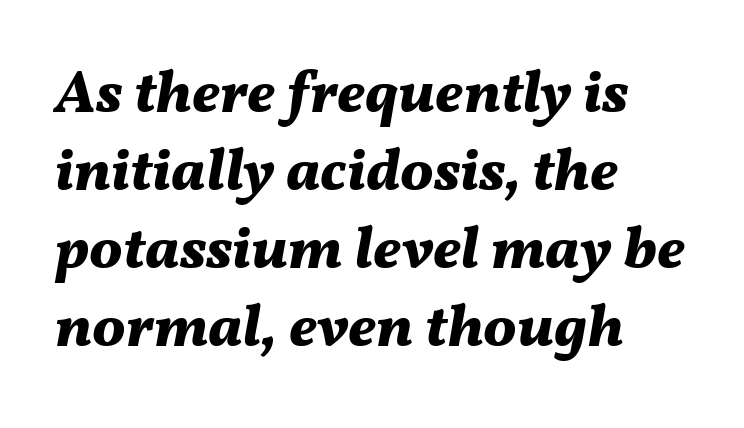
{"italic": "yes", "lean": "right", "slant_degrees": 11, "bold": "yes", "weight": "bold", "width": "normal", "stroke_contrast": "medium", "x_height": "medium", "monospaced": "no", "underline": "no", "align": "left", "line_spacing": "normal", "line_spacing_ratio": 1.32, "letter_spacing": "normal", "letter_spacing_em": 0.0, "glyph_px": 59}
